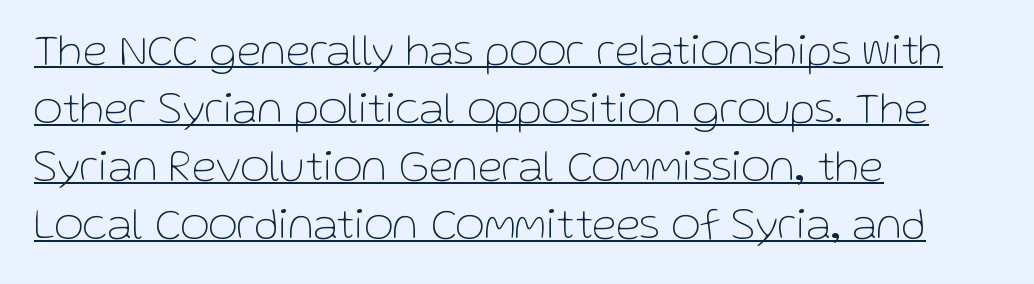
The cut favours lightness, reaching ordinary text weight at its darkest. Caption: standard tracking, unaltered. Look at the bottom of the vertical strokes: they stop flat, with no serifs. The line-height multiplier appears to be the usual default. A typesetter would call this proportional, since set widths differ per character. Unlike italic type, these characters show no tilt at all.
